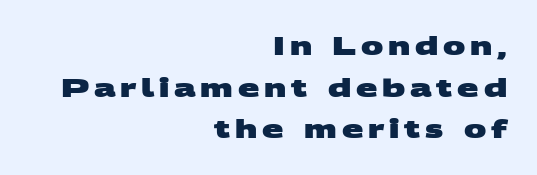
The foot of each line stays bare and open. Layout note: lines flush right. Successive baselines arrive at the customary interval. Strong, thick strokes mark this as bold type.
